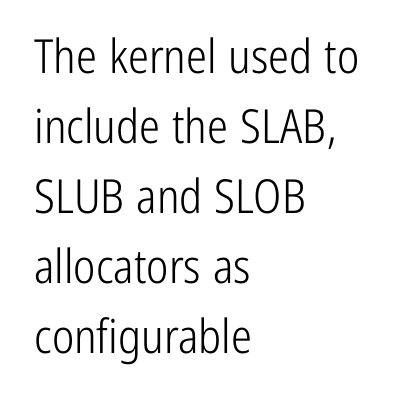
Q: Is the text bold? A: No.
Q: Is the text italic (slanted)? A: No, it is upright.
Q: Is the typeface a serif or a sans-serif typeface? A: Sans-serif.
Q: Is the text underlined? A: No.
Q: How is the paragraph aligned? A: Left-aligned.
Q: Is the spacing between letters normal or unusually wide? A: Normal.
Q: Is the spacing between lines tight, normal or loose? A: Normal.
Q: Width (condensed, normal, or wide)? A: Condensed.
Q: Stroke contrast? A: Low.
Q: x-height? A: Medium.
Q: Monospaced? A: No.
